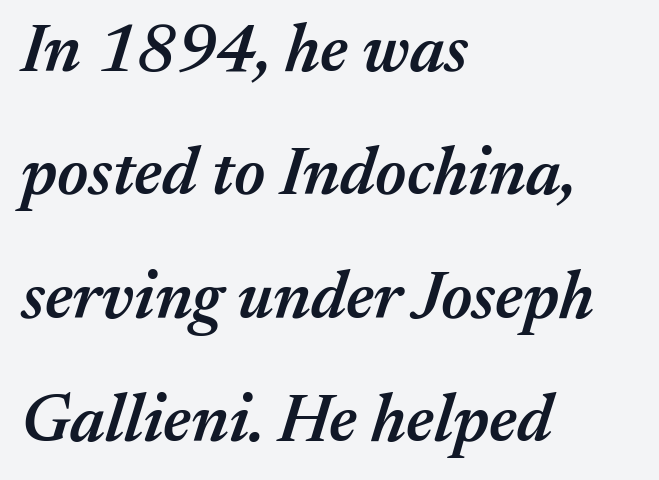
{"italic": "yes", "lean": "right", "slant_degrees": 17, "bold": "semi", "weight": "semibold", "width": "normal", "stroke_contrast": "medium", "x_height": "medium", "monospaced": "no", "underline": "no", "align": "left", "line_spacing_ratio": 1.84, "letter_spacing": "normal", "letter_spacing_em": 0.0, "glyph_px": 67}
